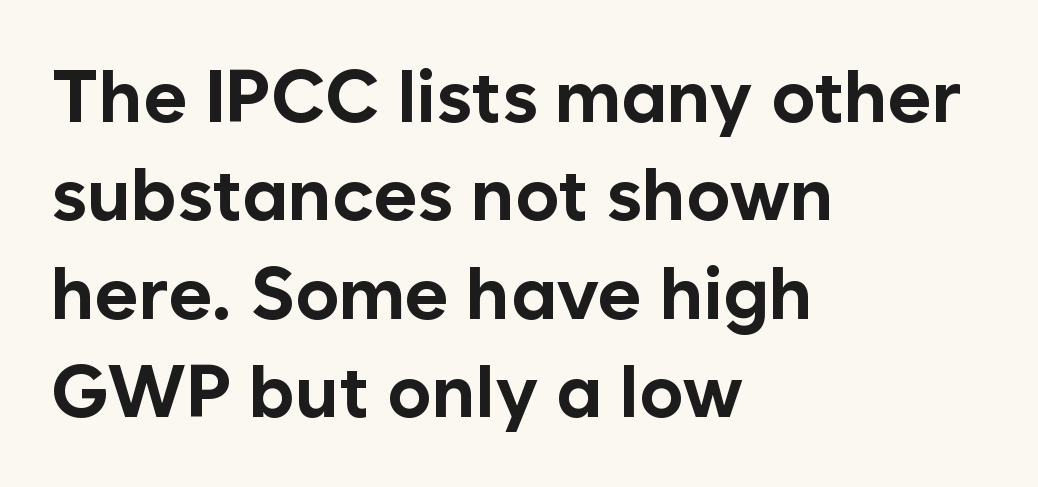
The image shows 74 px bold sans-serif type, upright; set left-aligned, normal line spacing (1.33x), normal letter spacing, not underlined; low stroke contrast and a medium x-height.
